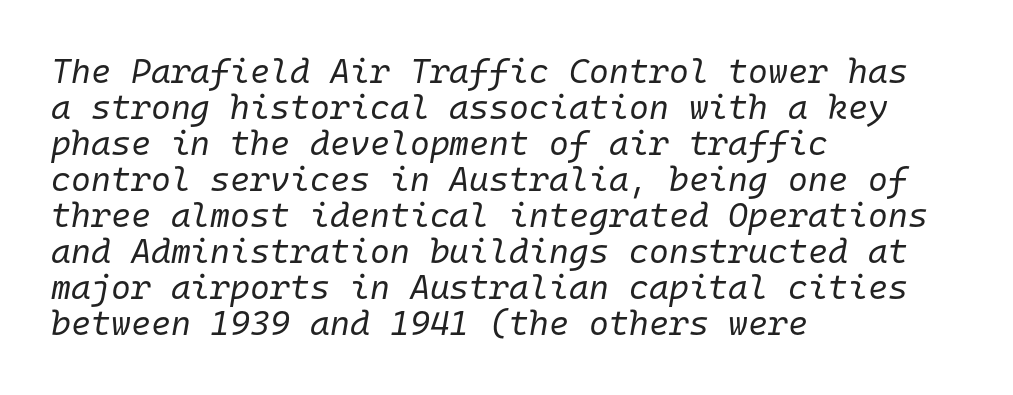
The image shows 34 px regular-weight type, italic (leaning right), monospaced; set left-aligned, tight line spacing (1.06x), normal letter spacing, not underlined; low stroke contrast and a medium x-height.
